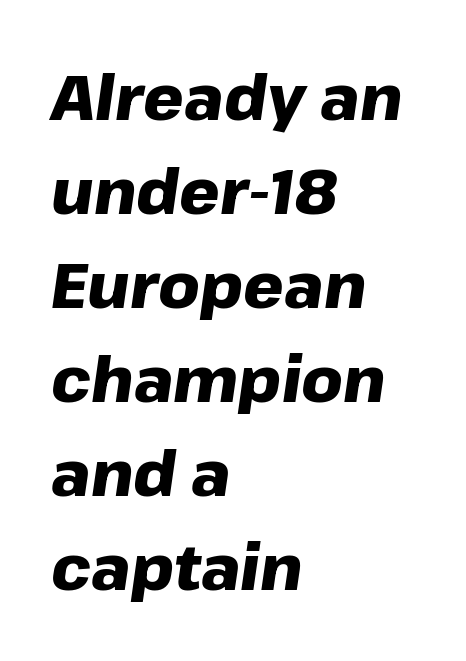
The image shows 64 px heavy type, italic (leaning right); set left-aligned, normal line spacing (1.47x), normal letter spacing, not underlined; low stroke contrast and a medium x-height.
